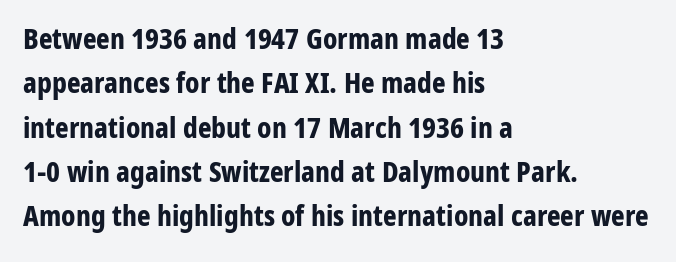
Q: Is the text bold? A: Yes.
Q: Is the text italic (slanted)? A: No, it is upright.
Q: Is the typeface a serif or a sans-serif typeface? A: Sans-serif.
Q: Is the text underlined? A: No.
Q: How is the paragraph aligned? A: Left-aligned.
Q: Is the spacing between letters normal or unusually wide? A: Normal.
Q: Is the spacing between lines tight, normal or loose? A: Normal.
Q: Width (condensed, normal, or wide)? A: Condensed.
Q: Stroke contrast? A: Low.
Q: x-height? A: Medium.
Q: Monospaced? A: No.
